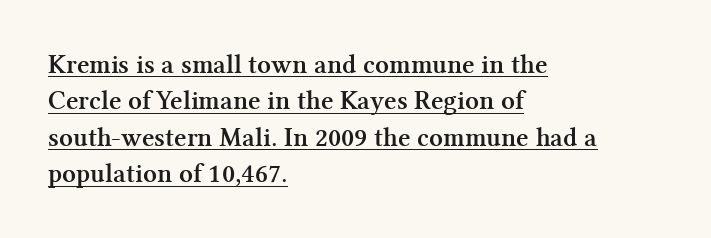
Q: Is the text bold? A: Yes.
Q: Is the text italic (slanted)? A: No, it is upright.
Q: Is the text underlined? A: Yes.
Q: How is the paragraph aligned? A: Left-aligned.
Q: Is the spacing between letters normal or unusually wide? A: Normal.
Q: Is the spacing between lines tight, normal or loose? A: Normal.
